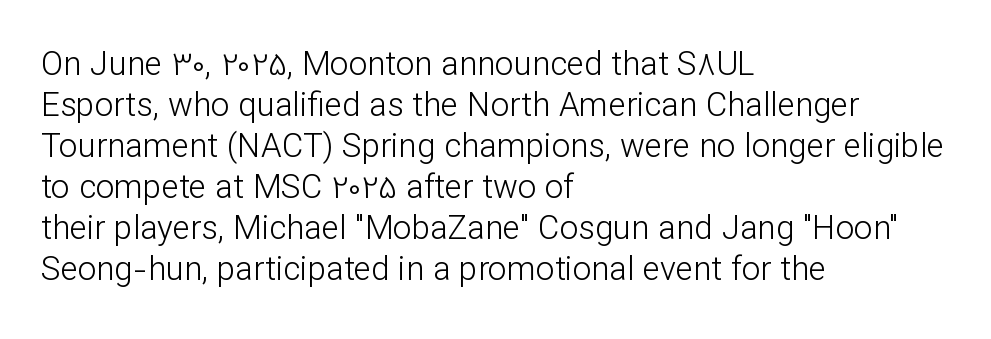
Q: Is the text bold? A: No.
Q: Is the text italic (slanted)? A: No, it is upright.
Q: Is the typeface a serif or a sans-serif typeface? A: Sans-serif.
Q: Is the text underlined? A: No.
Q: How is the paragraph aligned? A: Left-aligned.
Q: Is the spacing between letters normal or unusually wide? A: Normal.
Q: Width (condensed, normal, or wide)? A: Normal.
Q: Stroke contrast? A: Low.
Q: x-height? A: Medium.
Q: Monospaced? A: No.
